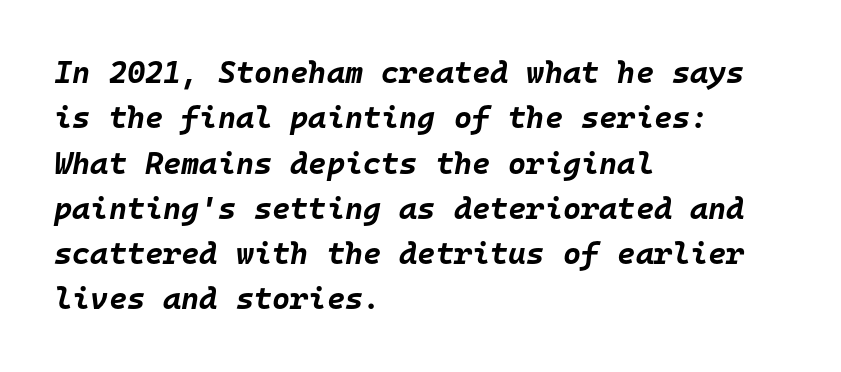
{"italic": "yes", "lean": "right", "slant_degrees": 10, "bold": "yes", "weight": "bold", "width": "normal", "stroke_contrast": "low", "x_height": "large", "monospaced": "yes", "underline": "no", "align": "left", "line_spacing": "normal", "line_spacing_ratio": 1.46, "letter_spacing": "normal", "letter_spacing_em": 0.0, "glyph_px": 31}
